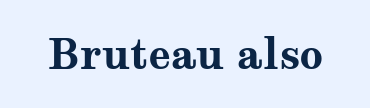
Q: Is the text bold? A: Yes.
Q: Is the text italic (slanted)? A: No, it is upright.
Q: Is the typeface a serif or a sans-serif typeface? A: Serif.
Q: Is the text underlined? A: No.
Q: Is the spacing between letters normal or unusually wide? A: Normal.
Q: Width (condensed, normal, or wide)? A: Wide.
Q: Stroke contrast? A: Medium.
Q: x-height? A: Medium.
Q: Monospaced? A: No.
